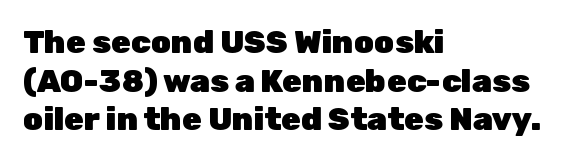
{"serif": "no", "italic": "no", "bold": "yes", "weight": "heavy", "width": "normal", "stroke_contrast": "low", "x_height": "medium", "monospaced": "no", "underline": "no", "align": "left", "line_spacing_ratio": 1.21, "letter_spacing": "normal", "letter_spacing_em": 0.0, "glyph_px": 32}
